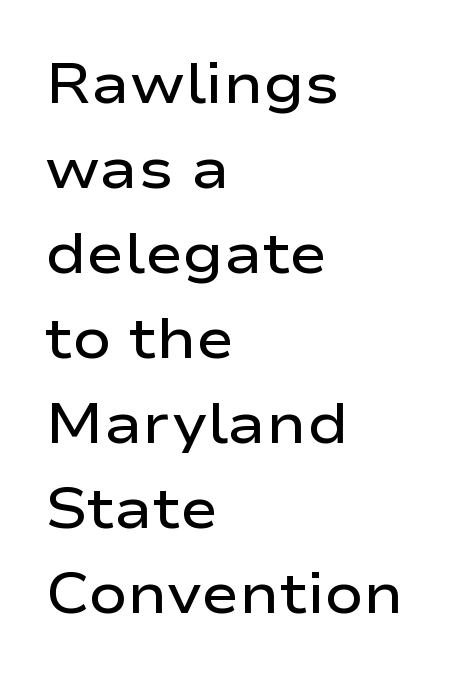
The image shows 57 px semibold, wide sans-serif type, upright; set left-aligned, normal line spacing (1.49x), normal letter spacing, not underlined; low stroke contrast and a medium x-height.
